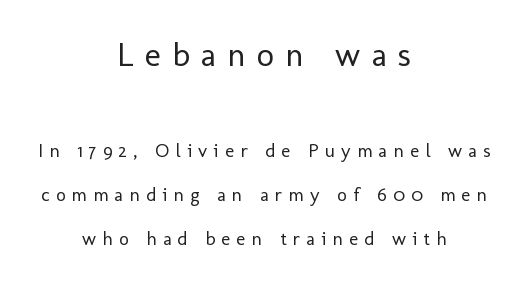
The characters are drawn with everyday or finer stroke widths. The face used here is proportionally spaced, like ordinary book or web type. Whoever set this made the first block the dominant, larger element. A student would call this center alignment; a typographer would say set centered. Posture: straight, roman, zero tilt.
